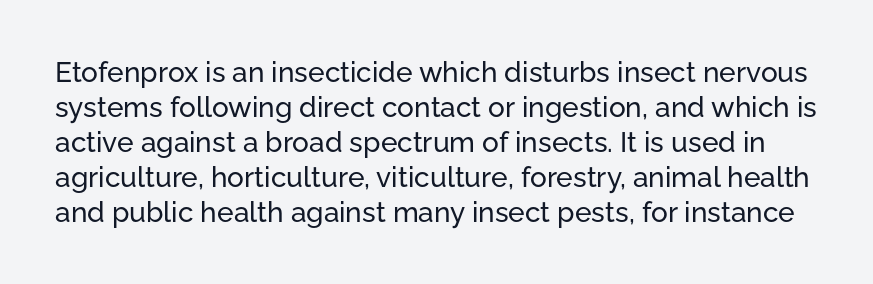
Think of a printed novel: that variable character pitch is what you see here. Tall strokes in this sample are plumb rather than angled. Inter-character spacing is left at the font's built-in metrics. Horizontal bands of white between lines are of average thickness. Observe the absence of serifs on each vertical stroke in this sample.
